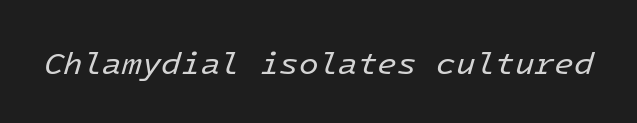
The image shows 32 px regular-weight type, italic (leaning right); set normal letter spacing, not underlined; low stroke contrast and a medium x-height.
